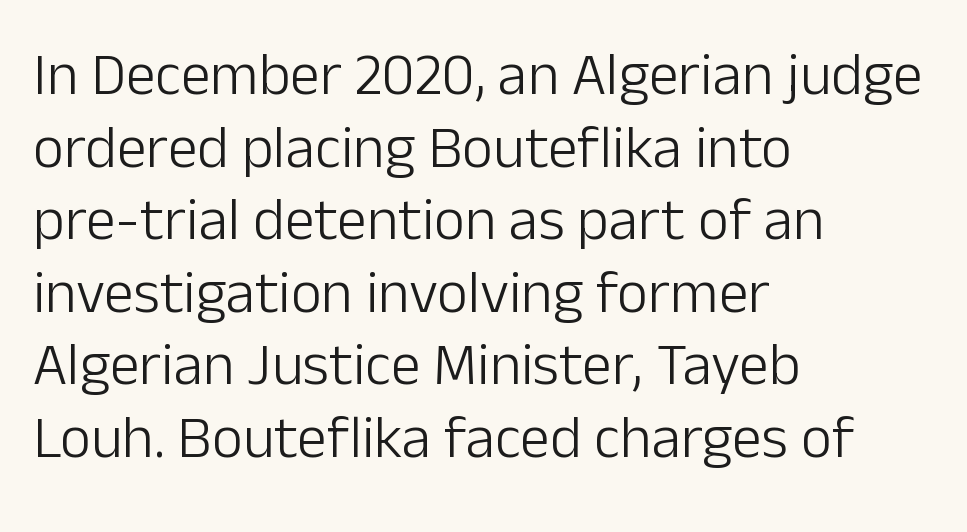
{"serif": "no", "italic": "no", "bold": "no", "weight": "light", "width": "normal", "stroke_contrast": "low", "x_height": "medium", "monospaced": "no", "underline": "no", "align": "left", "line_spacing_ratio": 1.21, "letter_spacing": "normal", "letter_spacing_em": 0.0, "glyph_px": 60}
